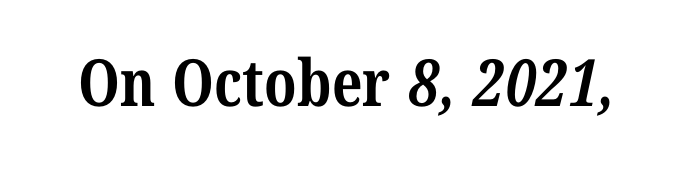
Is the type bold? Yes — the strokes are clearly thick and heavy. The rendering shows small feet on the letterforms — a serif design. Caption: standard tracking, unaltered. Looks like regular typesetting: each glyph gets only the width it needs. No word sits above an underline.
